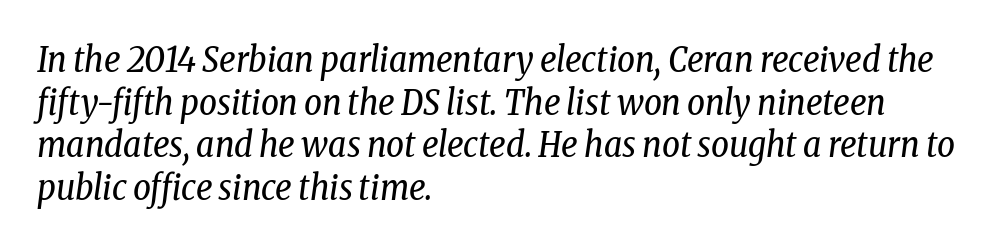
The typography opts for an oblique posture over an upright one. I'd call this a serif setting — the letters wear small feet. The font is comparable to plain body text, perhaps lighter. A typesetter would call this proportional, since set widths differ per character.
